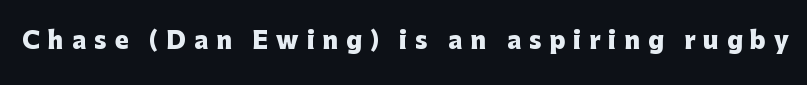
{"italic": "no", "bold": "yes", "underline": "no", "letter_spacing": "wide", "letter_spacing_em": 0.35, "glyph_px": 23}
